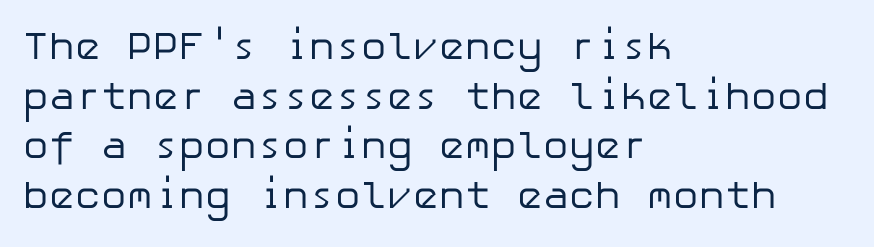
Q: Is the text bold? A: No.
Q: Is the text italic (slanted)? A: No, it is upright.
Q: Is the typeface a serif or a sans-serif typeface? A: Sans-serif.
Q: Is the text underlined? A: No.
Q: How is the paragraph aligned? A: Left-aligned.
Q: Is the spacing between letters normal or unusually wide? A: Normal.
Q: Is the spacing between lines tight, normal or loose? A: Normal.
Q: Width (condensed, normal, or wide)? A: Normal.
Q: Stroke contrast? A: Low.
Q: x-height? A: Medium.
